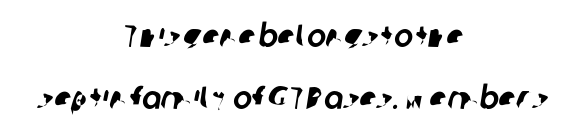
The image shows 32 px sans-serif type; set centered, loose line spacing (1.95x), normal letter spacing, not underlined; low stroke contrast and a medium x-height.
